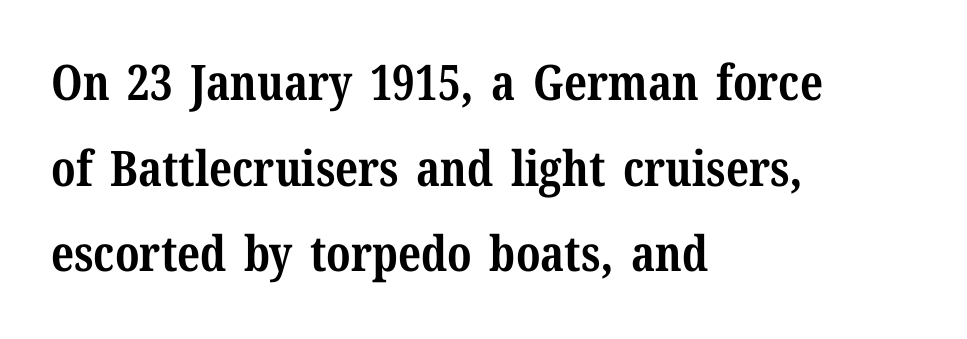
Check where the strokes stop: tiny serifs finish them off. Descenders hang freely into open space. Line beginnings align vertically; line endings do not. Its strokes are broad and dark, the hallmark of bold type. Note the varied advance widths — an 'i' is clearly narrower than an 'm'. This rendering leaves character spacing at its baseline value.
